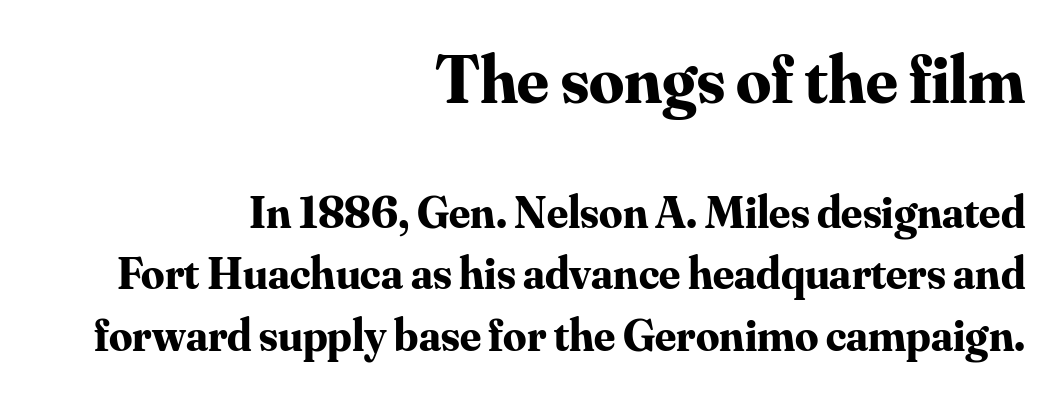
The image shows 69 px bold serif type, upright; set right-aligned, normal line spacing (1.34x), normal letter spacing, not underlined; the first (top) block is 1.5x larger; medium stroke contrast and a small x-height.
